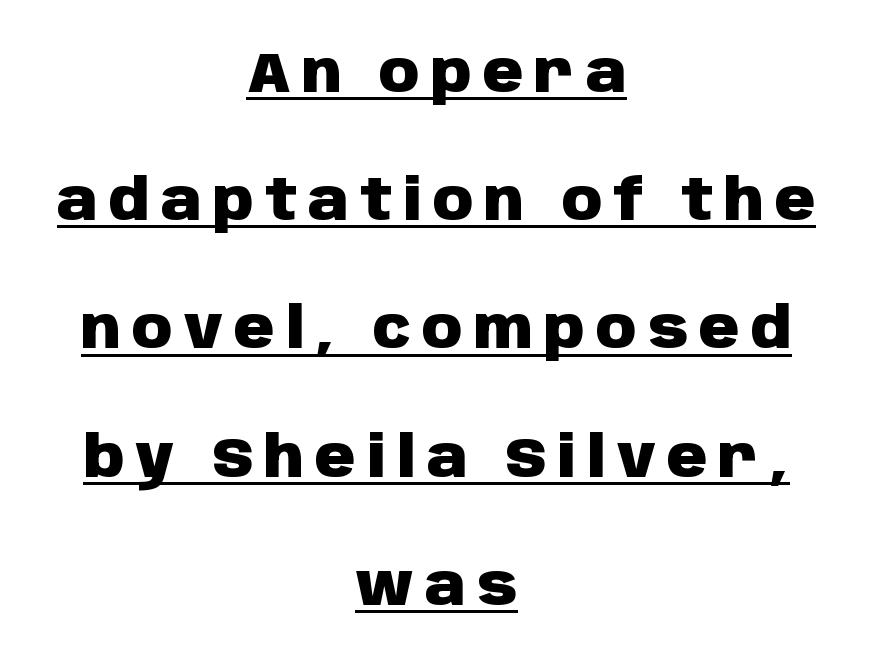
{"serif": "no", "italic": "no", "bold": "yes", "weight": "heavy", "width": "normal", "stroke_contrast": "low", "x_height": "large", "monospaced": "no", "underline": "yes", "align": "center", "line_spacing": "loose", "line_spacing_ratio": 2.29, "letter_spacing": "wide", "letter_spacing_em": 0.2, "glyph_px": 56}
